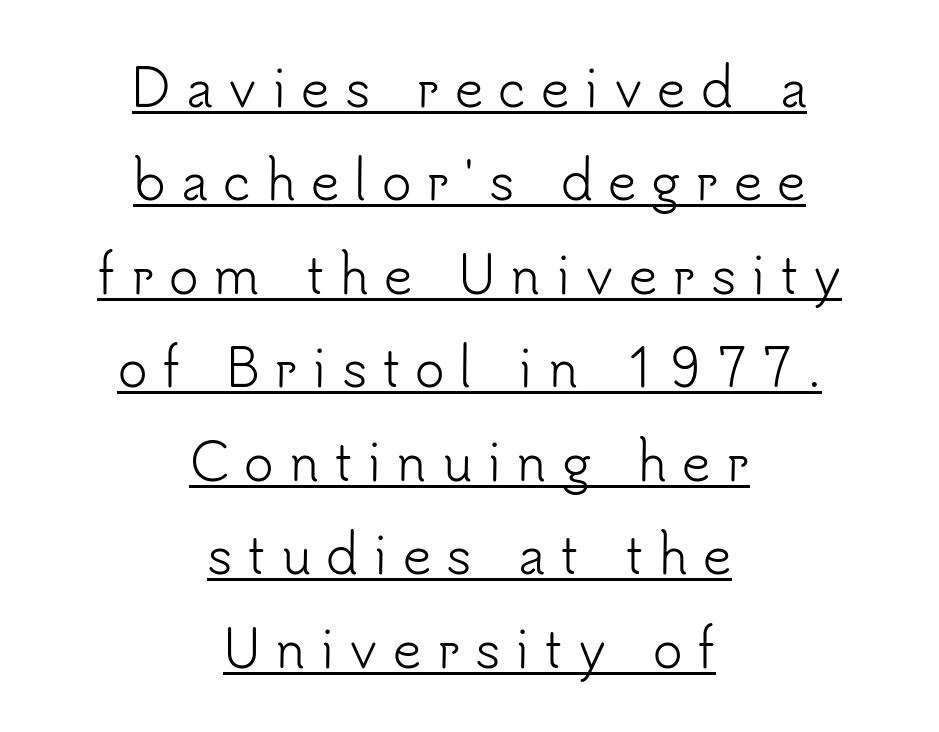
This sample uses a sans-serif face. This rendering features underlined lettering. In terms of letterspacing, this is a distinctly airy, spread setting. Upright lettering throughout. Each letter keeps its own natural width here, so spacing adapts to shape.
